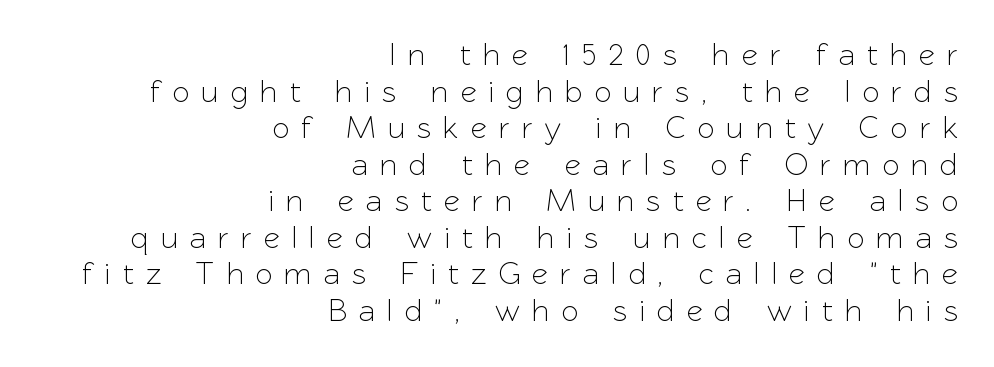
Here the glyphs are tracked loosely, breaking word shapes into spaced letters. Observe the absence of serifs on each vertical stroke in this sample. Characters remain perfectly vertical along every line. These lines are rendered in a variable-pitch font. The string is rendered with underlining switched off.
